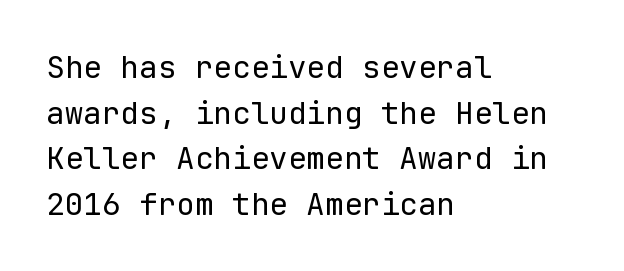
The image shows 31 px regular-weight sans-serif type, upright, monospaced; set left-aligned, normal line spacing (1.47x), normal letter spacing, not underlined; low stroke contrast and a medium x-height.
